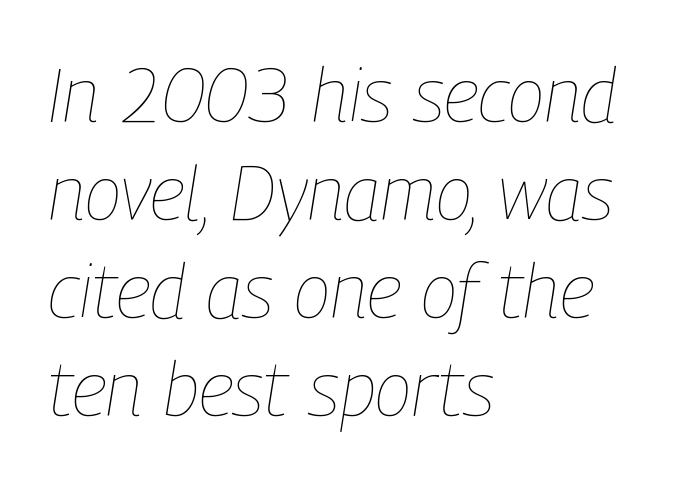
{"italic": "yes", "lean": "right", "slant_degrees": 9, "bold": "no", "weight": "thin", "width": "condensed", "stroke_contrast": "low", "x_height": "medium", "monospaced": "no", "underline": "no", "align": "left", "line_spacing": "normal", "line_spacing_ratio": 1.29, "letter_spacing": "normal", "letter_spacing_em": 0.0, "glyph_px": 76}
